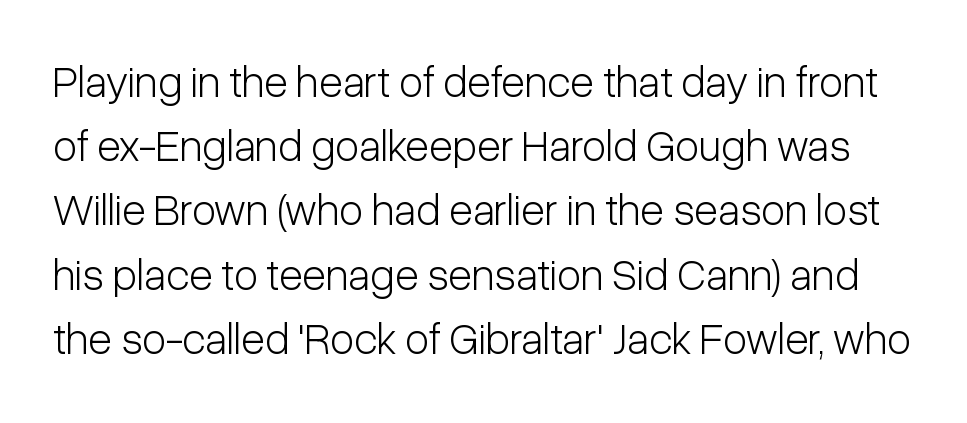
The image shows 44 px light, condensed sans-serif type, upright; set normal line spacing (1.46x), normal letter spacing, not underlined; low stroke contrast and a medium x-height.
